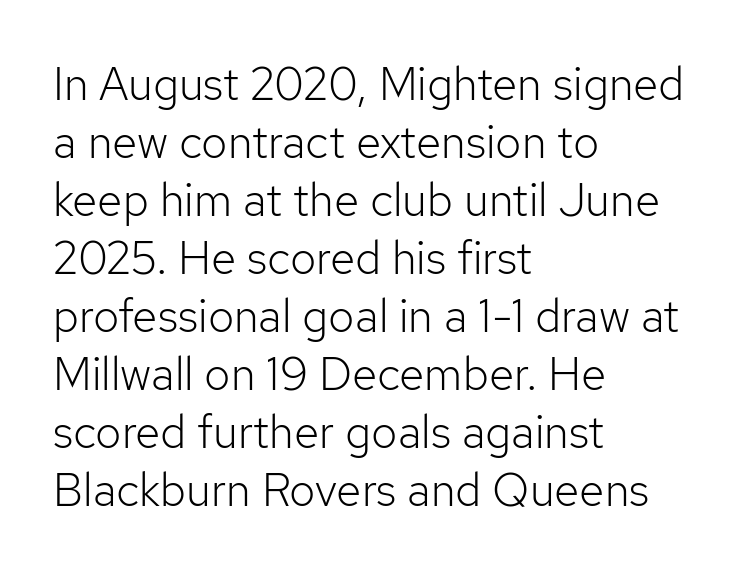
{"serif": "no", "italic": "no", "bold": "no", "weight": "light", "width": "normal", "stroke_contrast": "low", "x_height": "medium", "monospaced": "no", "underline": "no", "align": "left", "line_spacing": "normal", "line_spacing_ratio": 1.26, "letter_spacing": "normal", "letter_spacing_em": 0.0, "glyph_px": 46}
